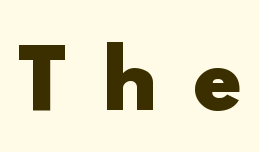
Q: Is the text bold? A: Yes.
Q: Is the text italic (slanted)? A: No, it is upright.
Q: Is the typeface a serif or a sans-serif typeface? A: Sans-serif.
Q: Is the text underlined? A: No.
Q: Is the spacing between letters normal or unusually wide? A: Unusually wide.
Q: Width (condensed, normal, or wide)? A: Normal.
Q: x-height? A: Small.
Q: Monospaced? A: No.
